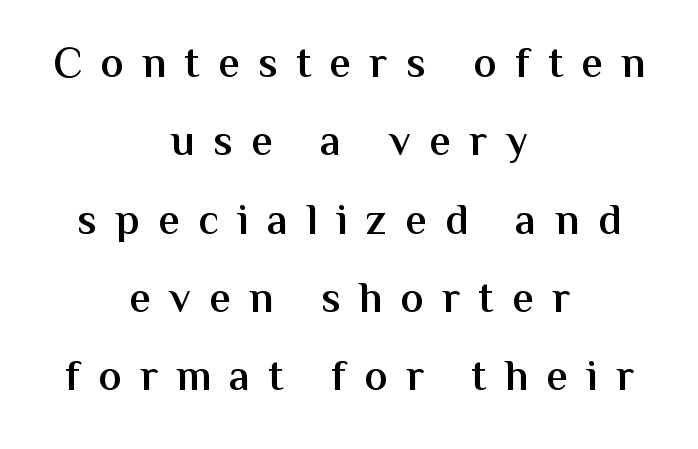
The image shows 43 px semibold sans-serif type, upright; set centered, line spacing 1.82x, unusually wide letter spacing (+0.43 em), not underlined; medium stroke contrast and a medium x-height.
